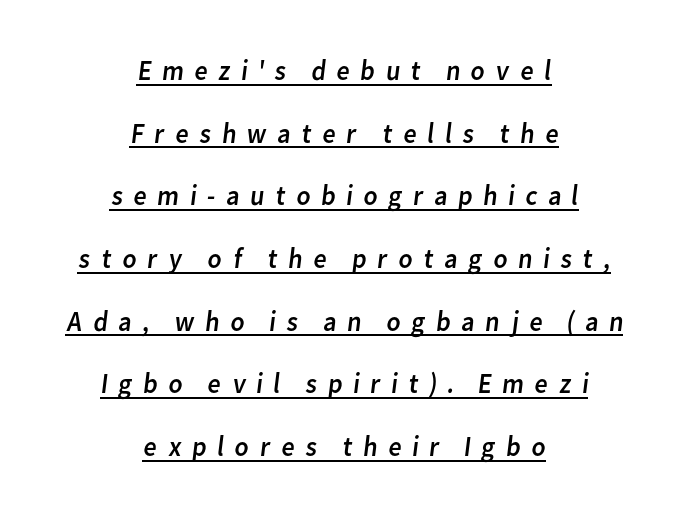
{"serif": "no", "bold": "no", "weight": "regular", "width": "normal", "stroke_contrast": "low", "x_height": "medium", "monospaced": "no", "underline": "yes", "align": "center", "line_spacing": "loose", "line_spacing_ratio": 2.16, "letter_spacing": "wide", "letter_spacing_em": 0.33, "glyph_px": 29}
